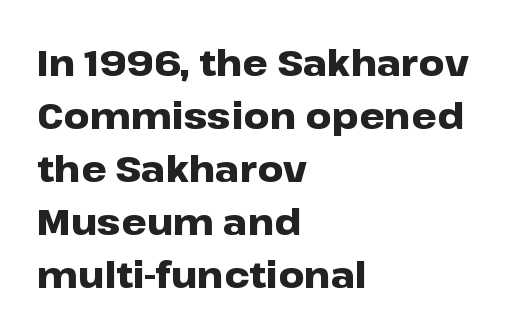
Q: Is the text bold? A: Yes.
Q: Is the text italic (slanted)? A: No, it is upright.
Q: Is the typeface a serif or a sans-serif typeface? A: Sans-serif.
Q: Is the text underlined? A: No.
Q: How is the paragraph aligned? A: Left-aligned.
Q: Is the spacing between letters normal or unusually wide? A: Normal.
Q: Is the spacing between lines tight, normal or loose? A: Normal.
Q: Width (condensed, normal, or wide)? A: Wide.
Q: Stroke contrast? A: Low.
Q: x-height? A: Medium.
Q: Monospaced? A: No.
